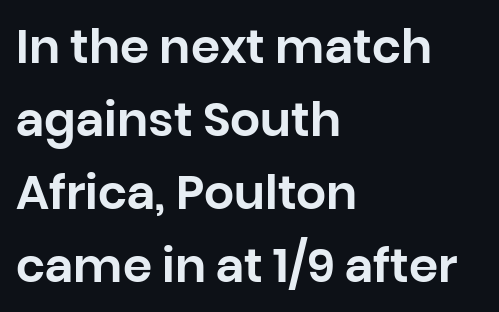
{"serif": "no", "italic": "no", "width": "normal", "stroke_contrast": "low", "x_height": "large", "monospaced": "no", "underline": "no", "align": "left", "line_spacing": "normal", "line_spacing_ratio": 1.55, "letter_spacing": "normal", "letter_spacing_em": 0.0, "glyph_px": 47}
